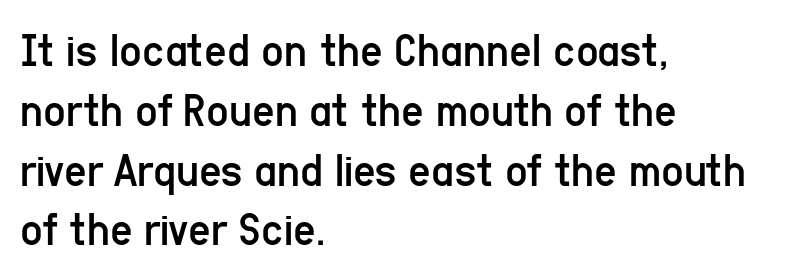
The image shows 49 px regular-weight, condensed sans-serif type, upright; set left-aligned, line spacing 1.22x, normal letter spacing, not underlined; low stroke contrast and a medium x-height.
